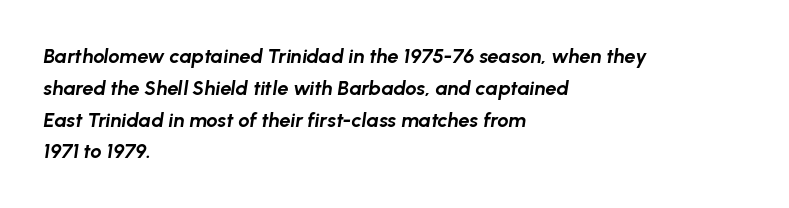
Q: Is the text bold? A: Yes.
Q: Is the text italic (slanted)? A: Yes, it leans right by about 8 degrees.
Q: Is the text underlined? A: No.
Q: How is the paragraph aligned? A: Left-aligned.
Q: Is the spacing between letters normal or unusually wide? A: Normal.
Q: Is the spacing between lines tight, normal or loose? A: Normal.
